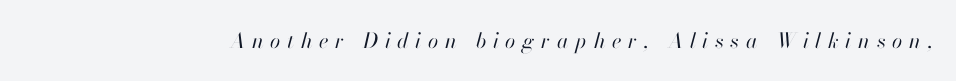
{"italic": "yes", "lean": "right", "slant_degrees": 13, "bold": "no", "underline": "no", "letter_spacing": "wide", "letter_spacing_em": 0.32, "glyph_px": 21}
